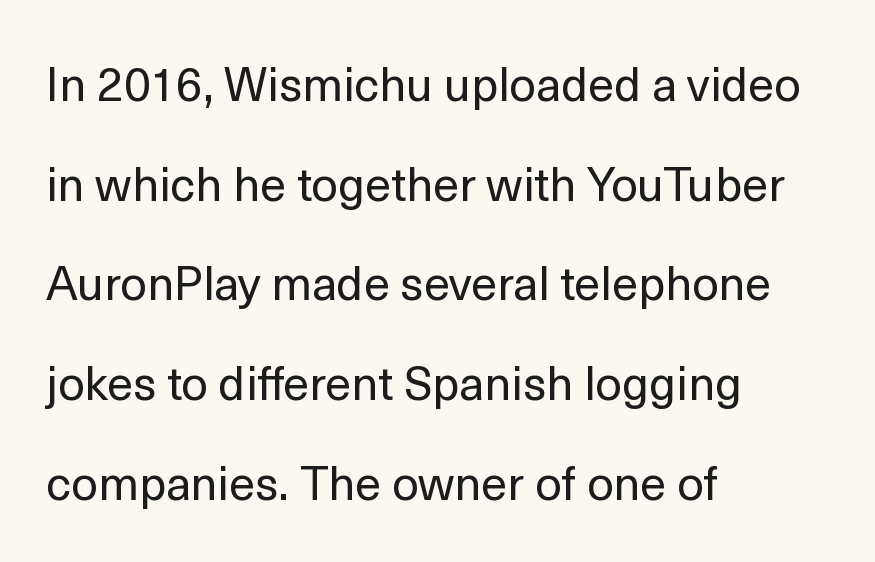
This is not heavy type; no bold has been used. A typesetter would mark this as roman, not italic. Each letter keeps its own natural width here, so spacing adapts to shape. Loosely led — the rows are spread out. A bare baseline throughout the passage.
